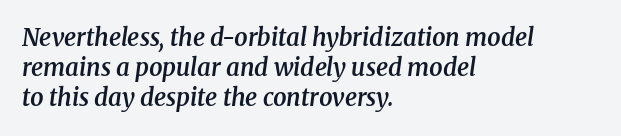
The image shows 24 px text type, italic (leaning right); set left-aligned, normal line spacing (1.26x), normal letter spacing, not underlined.
